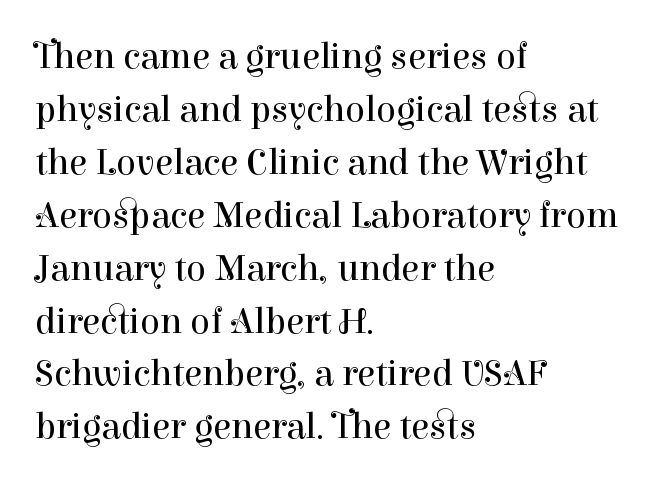
{"serif": "yes", "italic": "no", "bold": "no", "weight": "regular", "width": "normal", "stroke_contrast": "high", "x_height": "medium", "monospaced": "no", "underline": "no", "align": "left", "line_spacing": "normal", "line_spacing_ratio": 1.43, "letter_spacing": "normal", "letter_spacing_em": 0.0, "glyph_px": 37}
